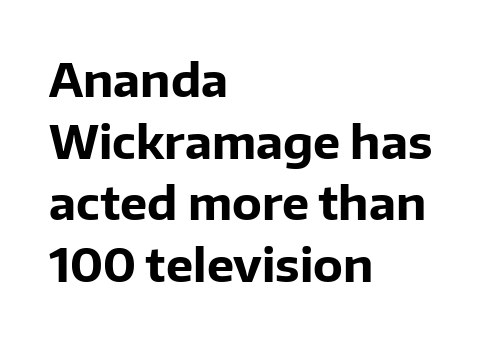
Quick note: underline off. This block has exactly the height ordinary leading produces. The font is running at its bold setting. Leftover space on each line is placed entirely after the last word. Proportional: the letters do not fall into vertical columns.
